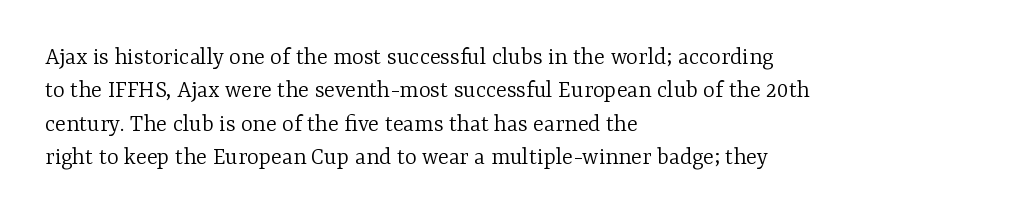
Q: Is the text bold? A: No.
Q: Is the text italic (slanted)? A: No, it is upright.
Q: Is the text underlined? A: No.
Q: How is the paragraph aligned? A: Left-aligned.
Q: Is the spacing between letters normal or unusually wide? A: Normal.
Q: Is the spacing between lines tight, normal or loose? A: Normal.
